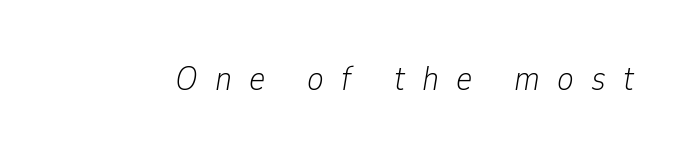
The image shows 35 px light, condensed type, italic (leaning right); set unusually wide letter spacing (+0.49 em), not underlined; low stroke contrast and a medium x-height.
